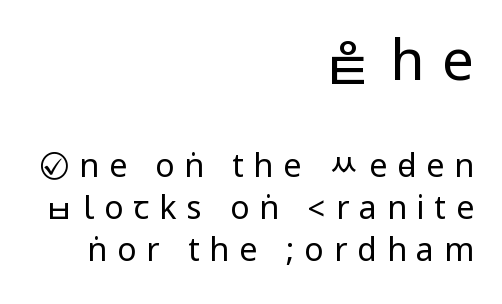
The image shows 56 px regular-weight, condensed sans-serif type, upright; set right-aligned, normal line spacing (1.32x), unusually wide letter spacing (+0.31 em), not underlined; the first (top) block is 1.75x larger; low stroke contrast.
